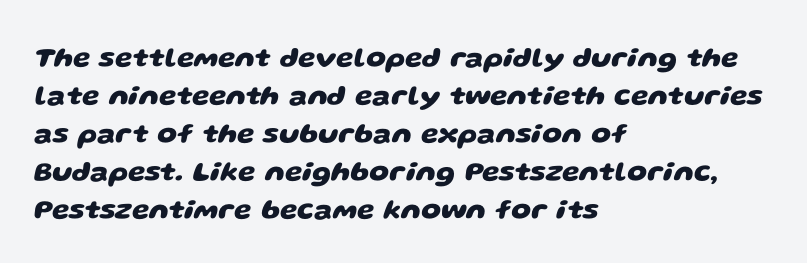
{"serif": "no", "bold": "yes", "weight": "heavy", "width": "wide", "stroke_contrast": "low", "x_height": "large", "monospaced": "no", "underline": "no", "align": "left", "line_spacing": "normal", "line_spacing_ratio": 1.36, "letter_spacing": "normal", "letter_spacing_em": 0.0, "glyph_px": 28}
